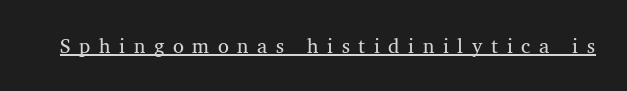
Q: Is the text bold? A: No.
Q: Is the text italic (slanted)? A: No, it is upright.
Q: Is the text underlined? A: Yes.
Q: Is the spacing between letters normal or unusually wide? A: Unusually wide.
